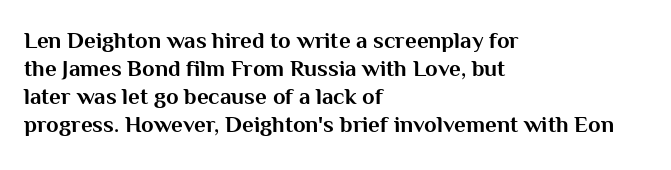
The image shows 23 px bold type, upright; set left-aligned, line spacing 1.22x, normal letter spacing, not underlined.
